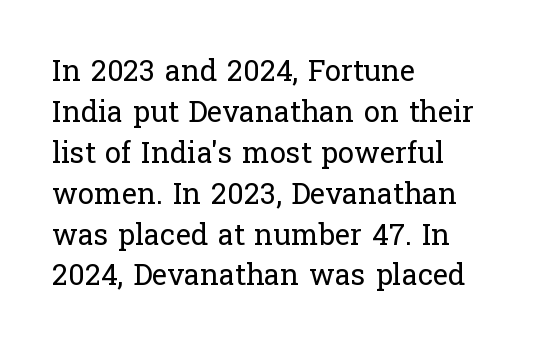
Q: Is the text bold? A: No.
Q: Is the text italic (slanted)? A: No, it is upright.
Q: Is the typeface a serif or a sans-serif typeface? A: Serif.
Q: Is the text underlined? A: No.
Q: How is the paragraph aligned? A: Left-aligned.
Q: Is the spacing between letters normal or unusually wide? A: Normal.
Q: Is the spacing between lines tight, normal or loose? A: Normal.
Q: Width (condensed, normal, or wide)? A: Normal.
Q: Stroke contrast? A: Low.
Q: x-height? A: Medium.
Q: Monospaced? A: No.
